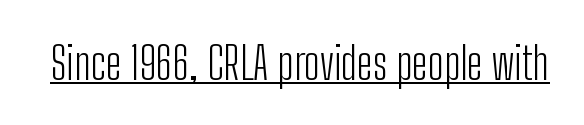
The image shows 45 px light, condensed sans-serif type, upright; set normal letter spacing, underlined; low stroke contrast and a medium x-height.
